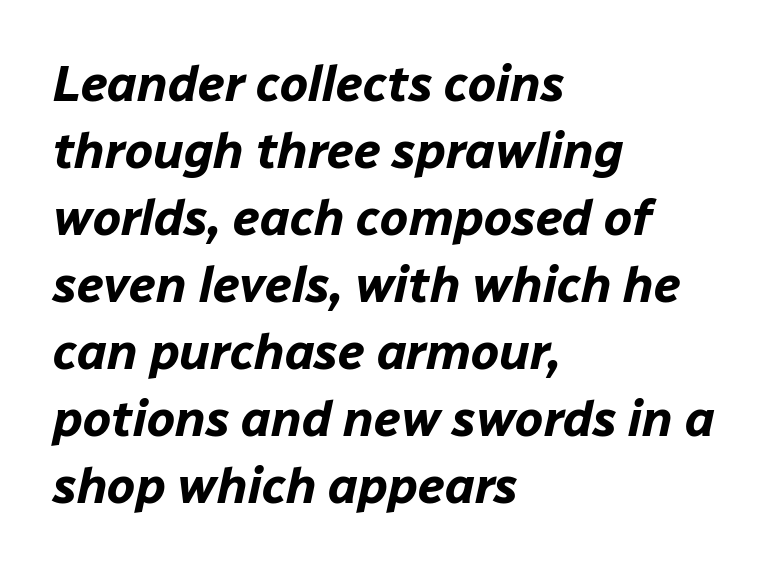
The image shows 50 px bold type, italic (leaning right); set left-aligned, normal line spacing (1.34x), normal letter spacing, not underlined; low stroke contrast and a medium x-height.
